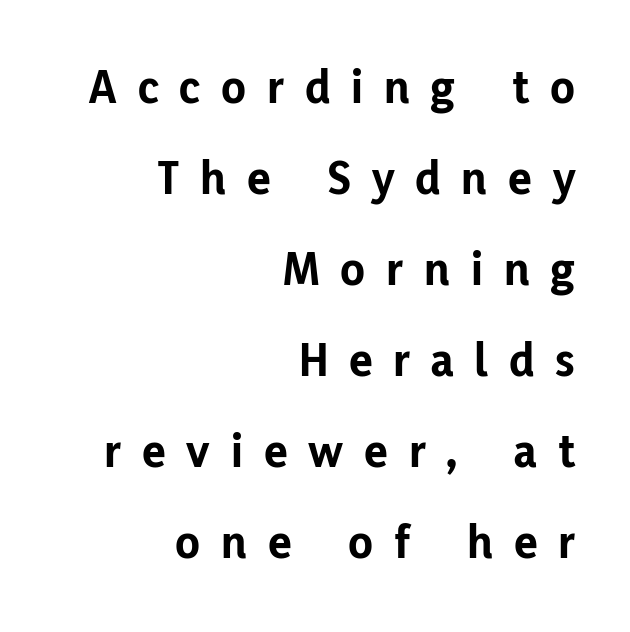
The characters look thick and weighty, a clear bold. The text was rendered using a sans face with plain stroke endings. The area under the type is left untouched. Characters remain perfectly vertical along every line. How are the letters spaced? Widely, with obvious added tracking.
